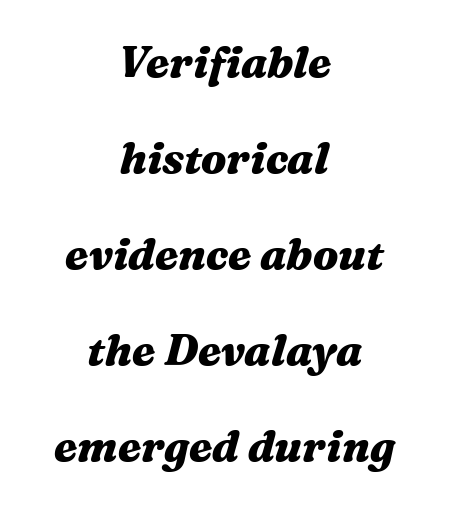
Do the characters align in a grid? No, the font is proportional. The designer dialed line spacing up above the default. The tracking reads as untouched default to a designer's eye. Emphasis by weight is at full strength: bold. The lines in this sample share a center point and differ in where they start and stop.
